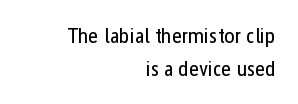
Q: Is the text bold? A: No.
Q: Is the text italic (slanted)? A: No, it is upright.
Q: Is the text underlined? A: No.
Q: How is the paragraph aligned? A: Right-aligned.
Q: Is the spacing between letters normal or unusually wide? A: Normal.
Q: Is the spacing between lines tight, normal or loose? A: Normal.
